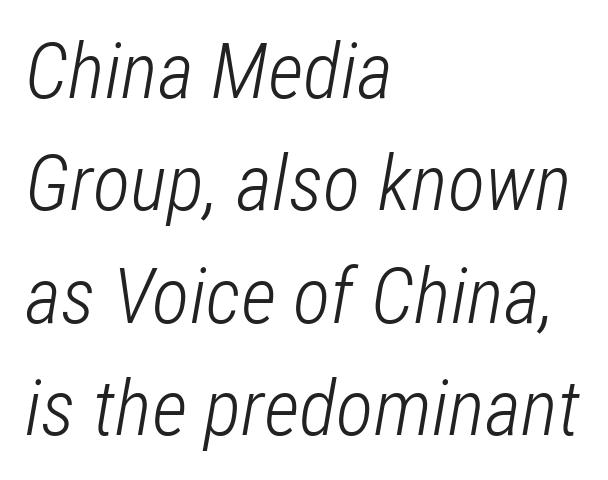
{"italic": "yes", "lean": "right", "slant_degrees": 12, "bold": "no", "weight": "light", "width": "condensed", "stroke_contrast": "low", "x_height": "medium", "monospaced": "no", "underline": "no", "align": "left", "line_spacing": "normal", "line_spacing_ratio": 1.44, "letter_spacing": "normal", "letter_spacing_em": 0.0, "glyph_px": 78}
